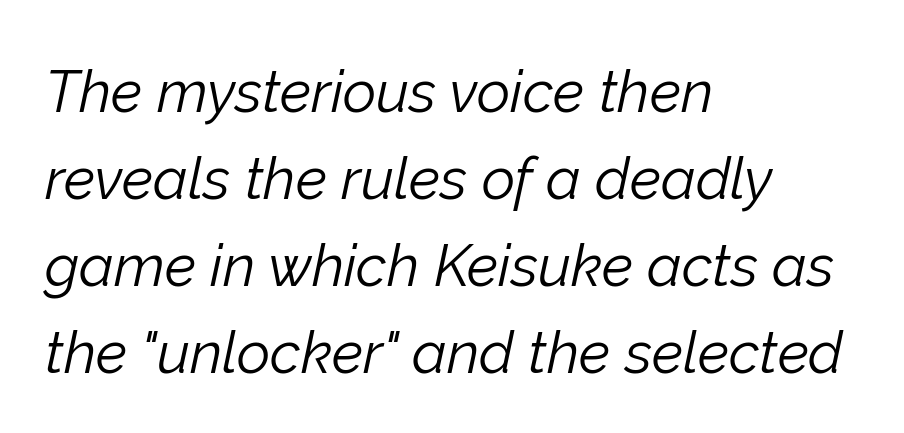
The image shows 58 px light type, italic (leaning right); set left-aligned, normal line spacing (1.5x), normal letter spacing, not underlined; low stroke contrast and a medium x-height.
